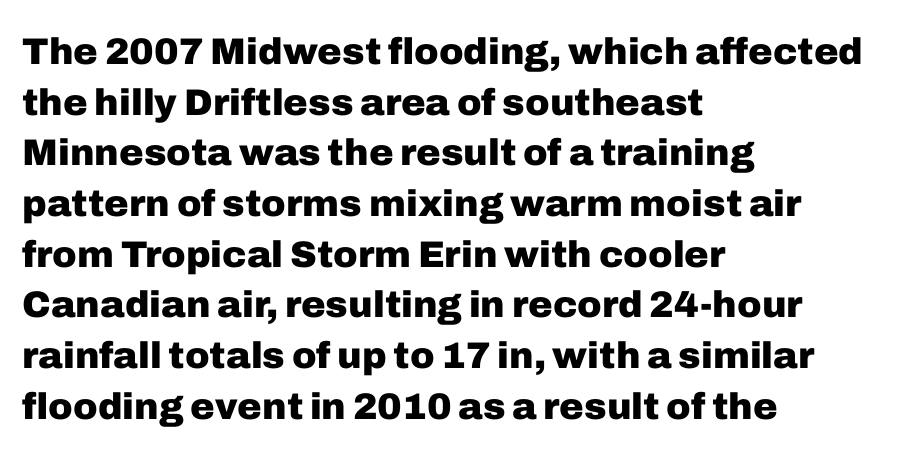
{"serif": "no", "italic": "no", "bold": "yes", "weight": "heavy", "width": "normal", "stroke_contrast": "low", "x_height": "medium", "monospaced": "no", "underline": "no", "align": "left", "line_spacing": "normal", "line_spacing_ratio": 1.37, "letter_spacing": "normal", "letter_spacing_em": 0.0, "glyph_px": 37}
